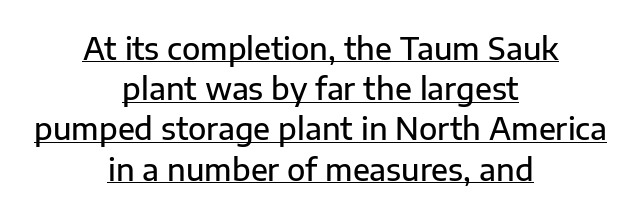
{"serif": "no", "italic": "no", "bold": "semi", "weight": "semibold", "width": "normal", "stroke_contrast": "low", "x_height": "medium", "monospaced": "no", "underline": "yes", "align": "center", "line_spacing": "normal", "line_spacing_ratio": 1.34, "letter_spacing": "normal", "letter_spacing_em": 0.0, "glyph_px": 30}
